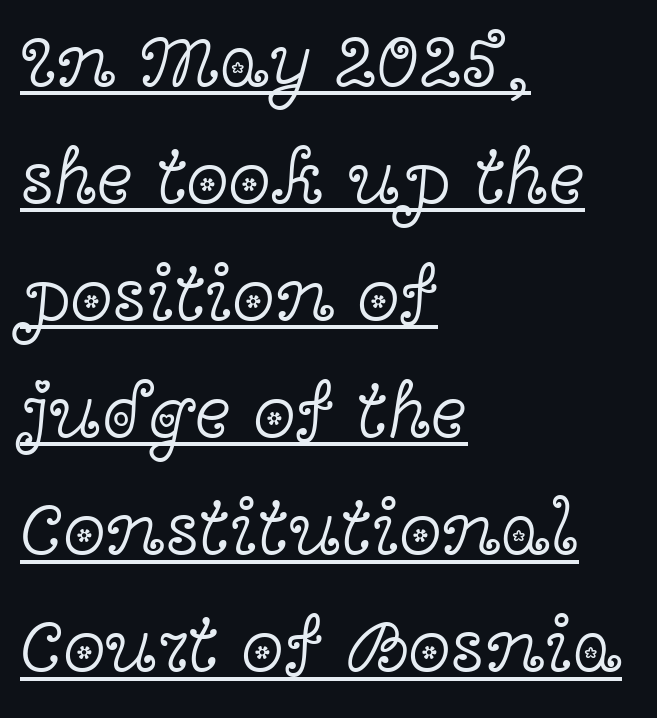
What's the leading like? Ordinary, nothing unusual. Descenders here cross a horizontal rule under the line. The designer went with a serif here, giving each stem small feet. The letters sit at their default tracking, neither squeezed nor spread. Think of a printed novel: that variable character pitch is what you see here.
